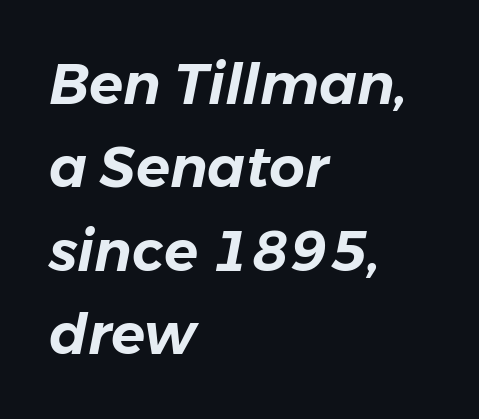
{"italic": "yes", "lean": "right", "slant_degrees": 11, "width": "normal", "stroke_contrast": "low", "x_height": "medium", "monospaced": "no", "underline": "no", "align": "left", "line_spacing": "normal", "line_spacing_ratio": 1.49, "letter_spacing": "normal", "letter_spacing_em": 0.0, "glyph_px": 56}
